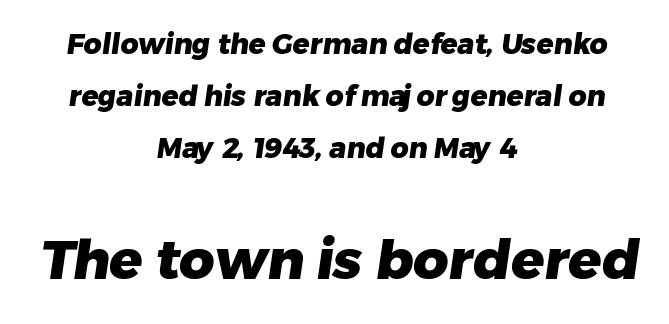
{"serif": "no", "bold": "yes", "weight": "heavy", "width": "normal", "stroke_contrast": "low", "x_height": "medium", "monospaced": "no", "underline": "no", "align": "center", "line_spacing_ratio": 1.85, "letter_spacing": "normal", "letter_spacing_em": 0.0, "larger_block": "second", "size_ratio": 1.96, "glyph_px": 55}
